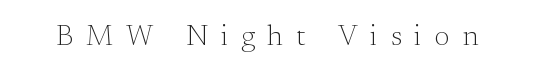
{"serif": "yes", "italic": "no", "bold": "no", "weight": "light", "width": "normal", "stroke_contrast": "medium", "x_height": "small", "monospaced": "no", "underline": "no", "letter_spacing": "wide", "letter_spacing_em": 0.45, "glyph_px": 29}
